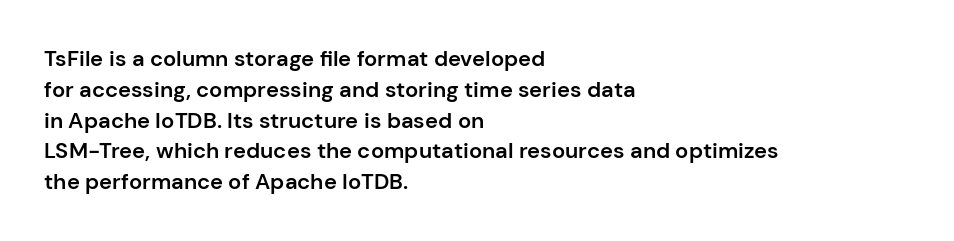
A typesetter would call this zero additional tracking. Decoration check: the copy has no underline. Set as a demibold, roughly 600 on the weight scale. The rendering uses a moderate line-height, typical for paragraphs.
